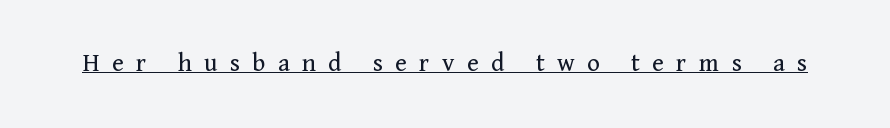
Q: Is the text bold? A: No.
Q: Is the text italic (slanted)? A: No, it is upright.
Q: Is the text underlined? A: Yes.
Q: Is the spacing between letters normal or unusually wide? A: Unusually wide.
